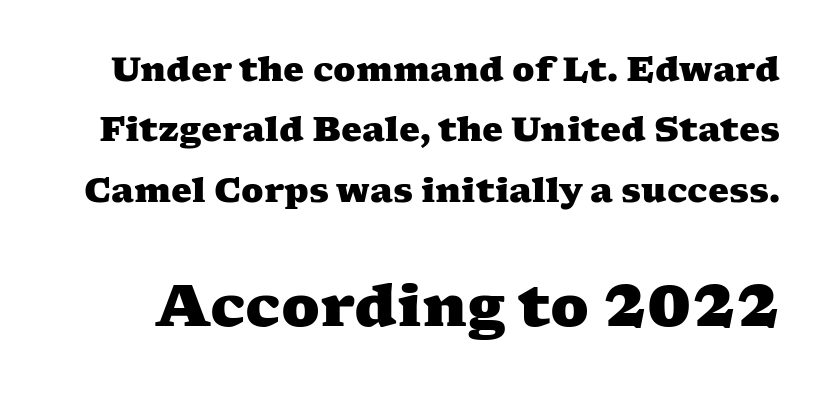
{"serif": "yes", "bold": "yes", "weight": "heavy", "width": "wide", "stroke_contrast": "medium", "x_height": "medium", "monospaced": "no", "underline": "no", "line_spacing_ratio": 1.83, "letter_spacing": "normal", "letter_spacing_em": 0.0, "larger_block": "second", "size_ratio": 1.73, "glyph_px": 57}
